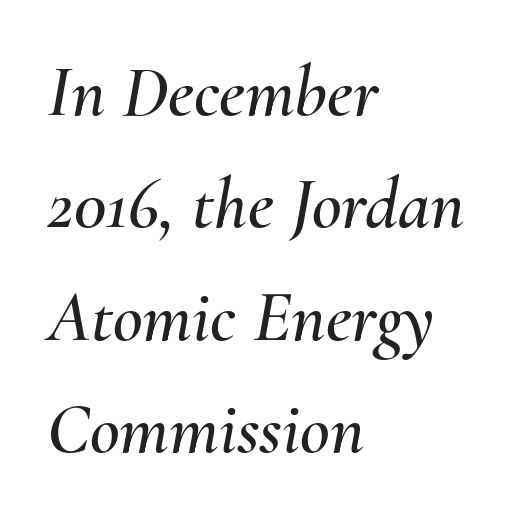
The lines are quadded left. Short note: letters normally spaced. The typography opts for an oblique posture over an upright one. The letters advance in unequal steps, a hallmark of proportional type. The gap between lines stays unmarked. The passage shown stacks its lines at a standard gap.
